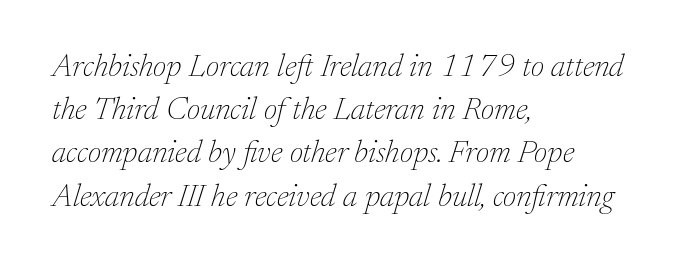
Spacing verdict: proportional, widths tailored to each character. Horizontal alignment here is leftward, the default for most running prose. Examine the stroke ends and you'll spot serifs. Quick note: interline space is typical.
